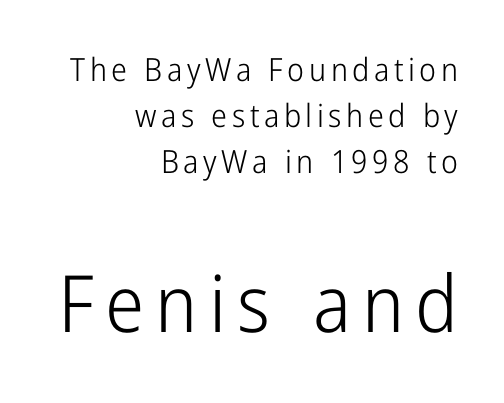
Q: Is the text bold? A: No.
Q: Is the text italic (slanted)? A: No, it is upright.
Q: Is the typeface a serif or a sans-serif typeface? A: Sans-serif.
Q: Is the text underlined? A: No.
Q: How is the paragraph aligned? A: Right-aligned.
Q: Is the spacing between lines tight, normal or loose? A: Normal.
Q: Which block of text is set in a larger size, the first (top) or the second (bottom)? A: The second (bottom) one.
Q: Width (condensed, normal, or wide)? A: Condensed.
Q: Stroke contrast? A: Low.
Q: x-height? A: Medium.
Q: Monospaced? A: No.
